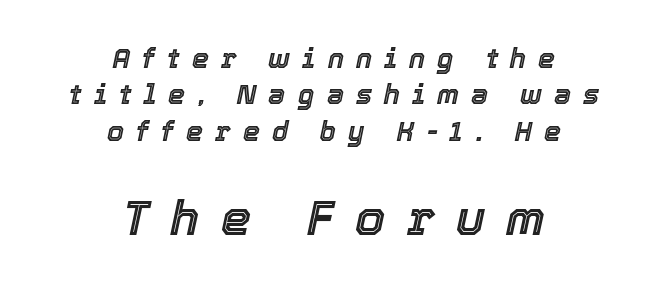
Q: Is the text italic (slanted)? A: Yes, it leans right by about 12 degrees.
Q: Is the text underlined? A: No.
Q: How is the paragraph aligned? A: Centered.
Q: Is the spacing between letters normal or unusually wide? A: Unusually wide.
Q: Is the spacing between lines tight, normal or loose? A: Normal.
Q: Which block of text is set in a larger size, the first (top) or the second (bottom)? A: The second (bottom) one.
Q: Width (condensed, normal, or wide)? A: Normal.
Q: x-height? A: Medium.
Q: Monospaced? A: No.
